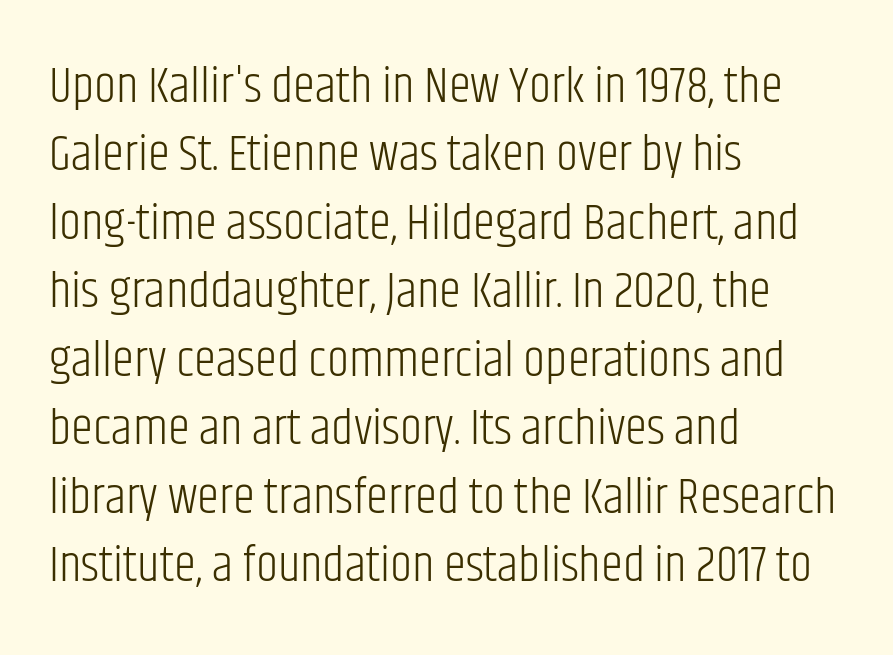
Q: Is the text bold? A: No.
Q: Is the text italic (slanted)? A: No, it is upright.
Q: Is the typeface a serif or a sans-serif typeface? A: Sans-serif.
Q: Is the text underlined? A: No.
Q: How is the paragraph aligned? A: Left-aligned.
Q: Is the spacing between letters normal or unusually wide? A: Normal.
Q: Is the spacing between lines tight, normal or loose? A: Normal.
Q: Width (condensed, normal, or wide)? A: Condensed.
Q: Stroke contrast? A: Low.
Q: x-height? A: Large.
Q: Monospaced? A: No.
